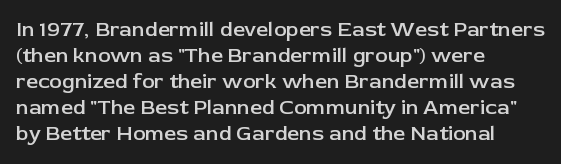
Set as a demibold, roughly 600 on the weight scale. Letter spacing: default. Where is the straight margin? On the left. Designer's note — italics off, roman on. Descenders are the only things crossing below the line.
